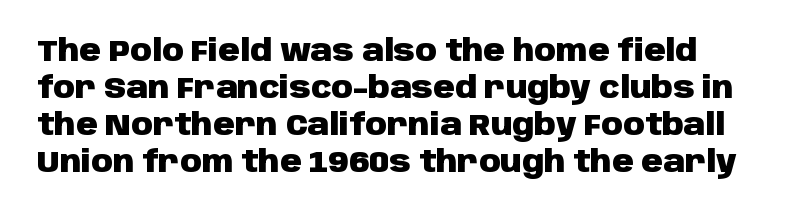
{"serif": "no", "italic": "no", "bold": "yes", "weight": "heavy", "width": "normal", "stroke_contrast": "low", "x_height": "large", "monospaced": "no", "underline": "no", "line_spacing_ratio": 1.23, "letter_spacing": "normal", "letter_spacing_em": 0.0, "glyph_px": 30}
